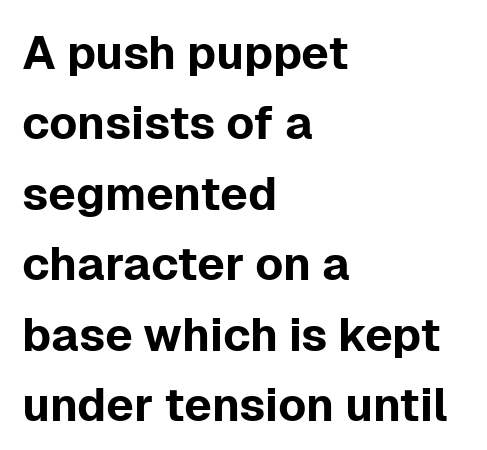
{"serif": "no", "italic": "no", "width": "normal", "stroke_contrast": "low", "x_height": "medium", "monospaced": "no", "underline": "no", "align": "left", "line_spacing": "normal", "line_spacing_ratio": 1.53, "letter_spacing": "normal", "letter_spacing_em": 0.0, "glyph_px": 46}
